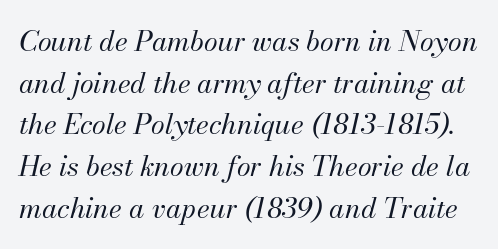
The image shows 28 px regular-weight type, italic (leaning right); set normal line spacing (1.49x), normal letter spacing, not underlined; medium stroke contrast and a small x-height.
